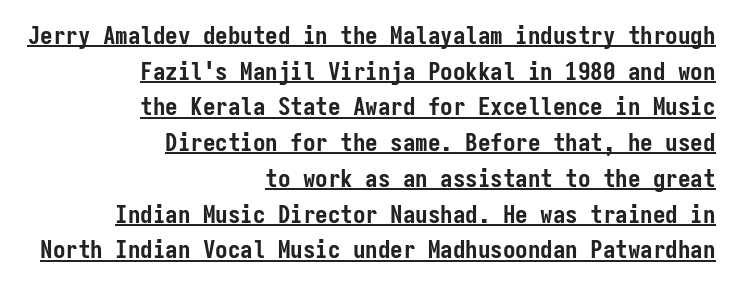
The sample has been set heavy, in full bold. Whoever set this chose a conventional vertical rhythm. Students, observe the line beneath the letters — that is underlining. Does the lettering tilt? It doesn't — this is upright. A typesetter would call this zero additional tracking. These lines are set flush right with a ragged left edge.
